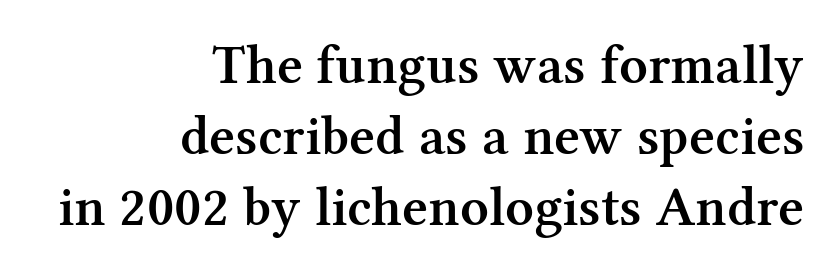
{"serif": "yes", "italic": "no", "bold": "semi", "weight": "semibold", "width": "normal", "stroke_contrast": "medium", "x_height": "medium", "monospaced": "no", "underline": "no", "align": "right", "line_spacing": "normal", "line_spacing_ratio": 1.27, "letter_spacing": "normal", "letter_spacing_em": 0.0, "glyph_px": 56}
